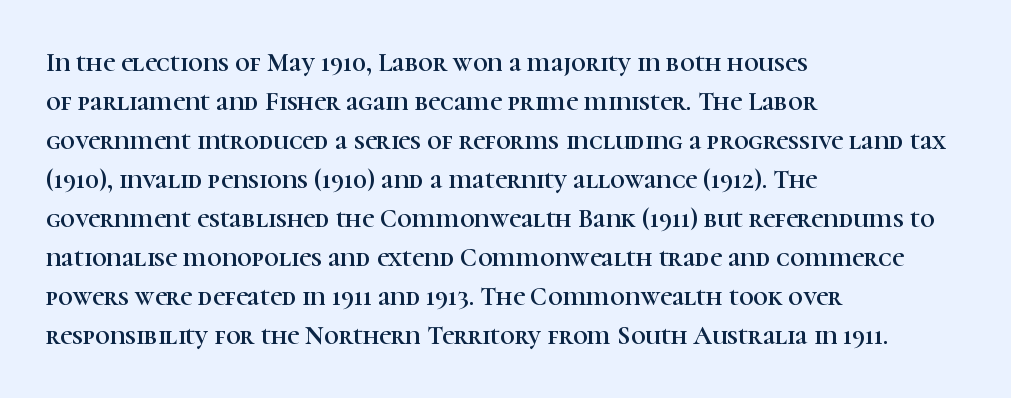
The image shows 26 px text type, upright; set left-aligned, normal line spacing (1.5x), normal letter spacing, not underlined.
